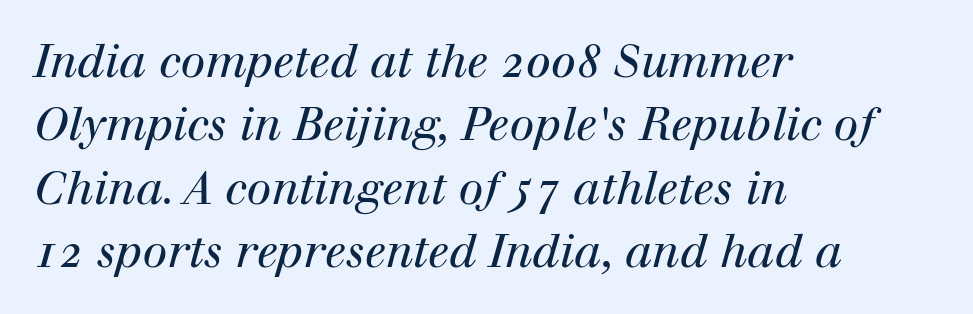
The image shows 45 px regular-weight serif type, italic (leaning right); set left-aligned, normal line spacing (1.41x), normal letter spacing, not underlined; high stroke contrast and a medium x-height.
